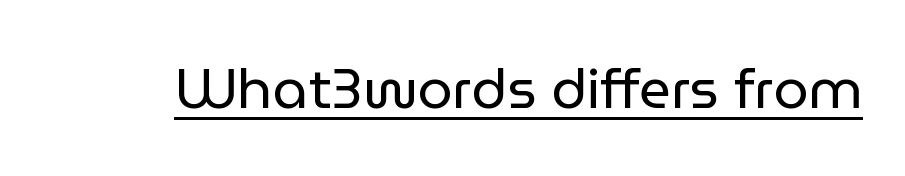
{"serif": "no", "italic": "no", "bold": "no", "weight": "regular", "width": "normal", "stroke_contrast": "low", "x_height": "medium", "monospaced": "no", "underline": "yes", "letter_spacing": "normal", "letter_spacing_em": 0.0, "glyph_px": 56}
